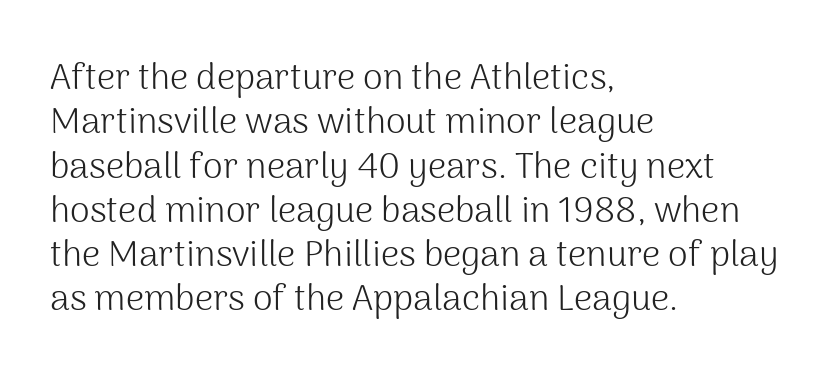
You can tell it's not italic because the verticals are truly vertical. The designer went with a sans here, leaving each stem footless. The line texture is even and compact thanks to regular tracking. These lines stack with their left ends in a neat column.
